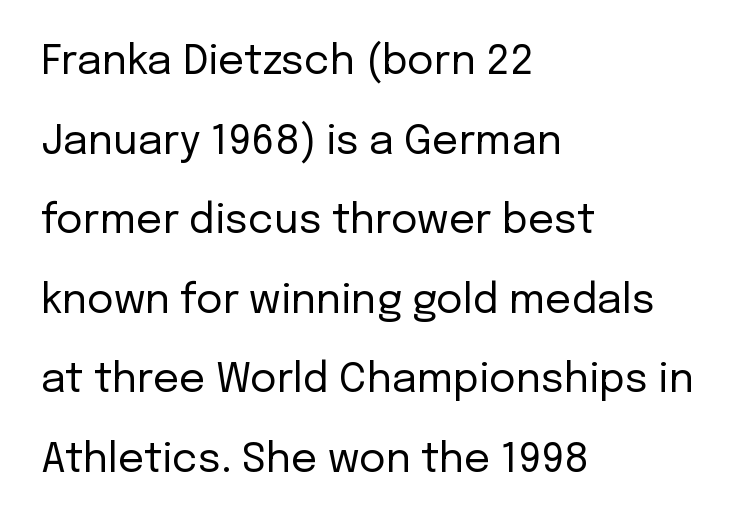
Q: Is the text bold? A: No.
Q: Is the text italic (slanted)? A: No, it is upright.
Q: Is the typeface a serif or a sans-serif typeface? A: Sans-serif.
Q: Is the text underlined? A: No.
Q: How is the paragraph aligned? A: Left-aligned.
Q: Is the spacing between letters normal or unusually wide? A: Normal.
Q: Is the spacing between lines tight, normal or loose? A: Loose.
Q: Width (condensed, normal, or wide)? A: Normal.
Q: Stroke contrast? A: Low.
Q: x-height? A: Medium.
Q: Monospaced? A: No.
